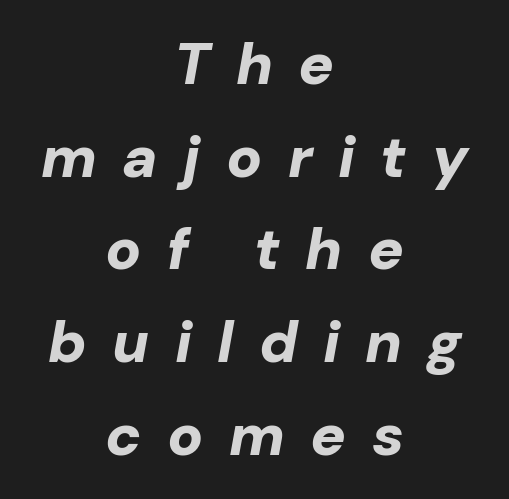
Characters follow at a spacing far wider than the type designer built in. Which margin do the lines hug? Neither — every line sits in the middle. Underline: absent. Is this a fixed-width face? No — the glyphs have proportional, varying widths. These lines sit exactly where default settings would place them.
